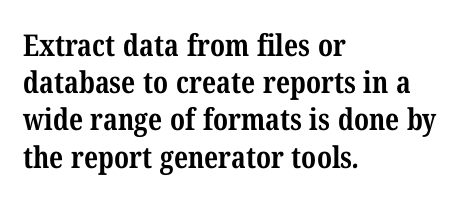
{"serif": "yes", "bold": "yes", "weight": "bold", "width": "condensed", "stroke_contrast": "medium", "x_height": "medium", "monospaced": "no", "underline": "no", "align": "left", "line_spacing_ratio": 1.24, "letter_spacing": "normal", "letter_spacing_em": 0.0, "glyph_px": 30}
